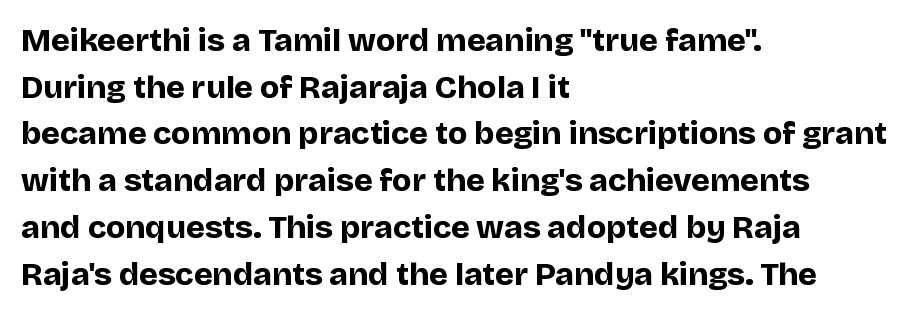
Q: Is the text bold? A: Yes.
Q: Is the text italic (slanted)? A: No, it is upright.
Q: Is the typeface a serif or a sans-serif typeface? A: Sans-serif.
Q: Is the text underlined? A: No.
Q: How is the paragraph aligned? A: Left-aligned.
Q: Is the spacing between letters normal or unusually wide? A: Normal.
Q: Is the spacing between lines tight, normal or loose? A: Normal.
Q: Width (condensed, normal, or wide)? A: Normal.
Q: Stroke contrast? A: Low.
Q: x-height? A: Large.
Q: Monospaced? A: No.
